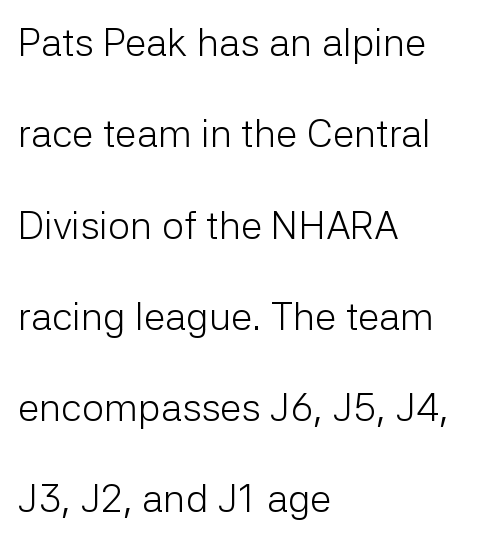
The image shows 39 px light sans-serif type, upright; set left-aligned, loose line spacing (2.34x), normal letter spacing, not underlined; low stroke contrast and a medium x-height.
